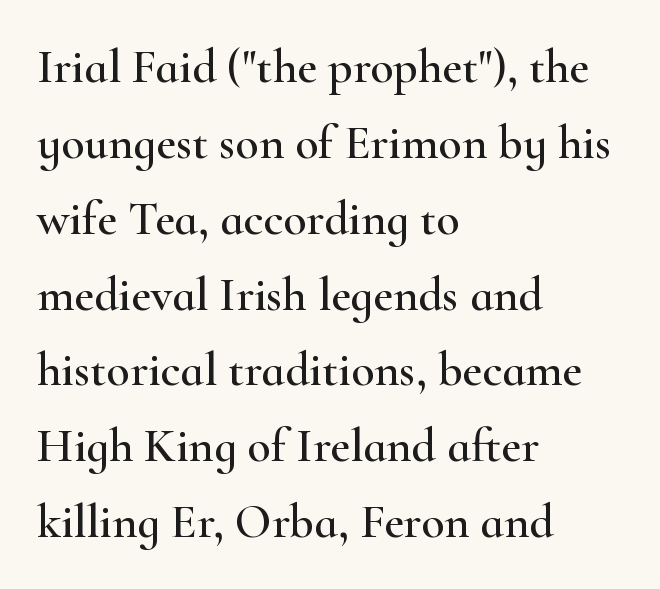
The type is set solid horizontally, with unmodified tracking. Honestly, the row spacing looks completely unremarkable. Quick note: not italic, upright. Looks like regular typesetting: each glyph gets only the width it needs.
